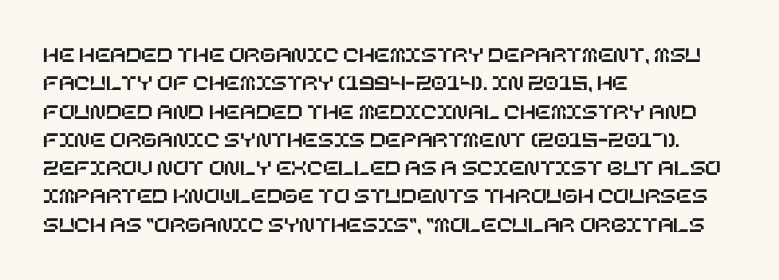
Q: Is the text italic (slanted)? A: No, it is upright.
Q: Is the text underlined? A: No.
Q: How is the paragraph aligned? A: Left-aligned.
Q: Is the spacing between letters normal or unusually wide? A: Normal.
